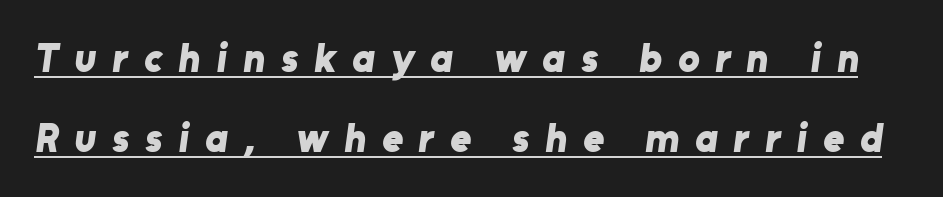
{"serif": "no", "bold": "yes", "weight": "bold", "width": "normal", "stroke_contrast": "low", "x_height": "medium", "monospaced": "no", "underline": "yes", "line_spacing": "loose", "line_spacing_ratio": 2.01, "letter_spacing": "wide", "letter_spacing_em": 0.4, "glyph_px": 40}
